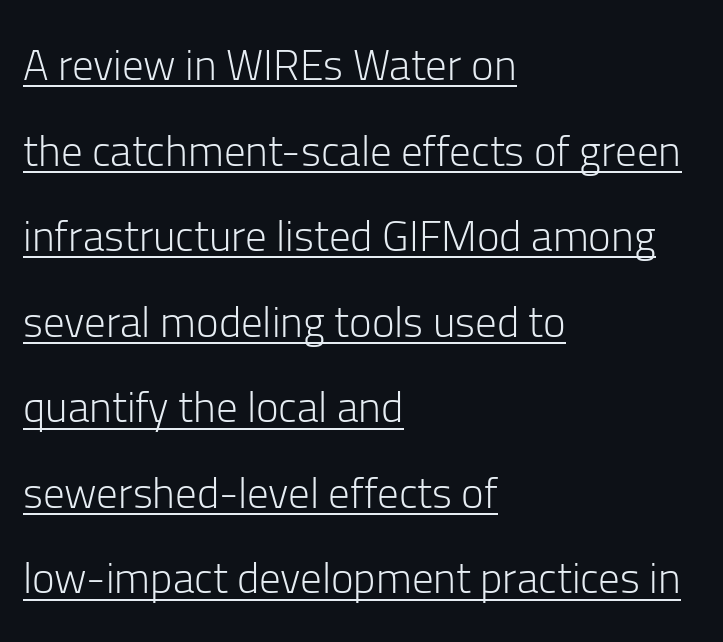
Q: Is the text bold? A: No.
Q: Is the text italic (slanted)? A: No, it is upright.
Q: Is the typeface a serif or a sans-serif typeface? A: Sans-serif.
Q: Is the text underlined? A: Yes.
Q: How is the paragraph aligned? A: Left-aligned.
Q: Is the spacing between letters normal or unusually wide? A: Normal.
Q: Is the spacing between lines tight, normal or loose? A: Loose.
Q: Width (condensed, normal, or wide)? A: Normal.
Q: Stroke contrast? A: Low.
Q: x-height? A: Medium.
Q: Monospaced? A: No.
